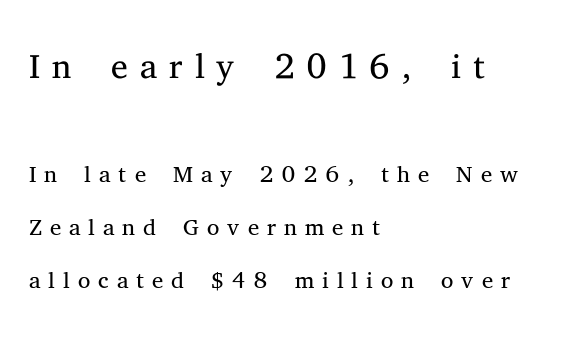
Compared with a typical body face, this is equally light or lighter still. Words appear elongated and porous because spacing is wide. The passage shown is typed in a proportional face where columns would drift. The lines sit at an ordinary, default distance from one another. Each row of text sits above clean, open space. Every stem runs plumb, perpendicular to the baseline.
